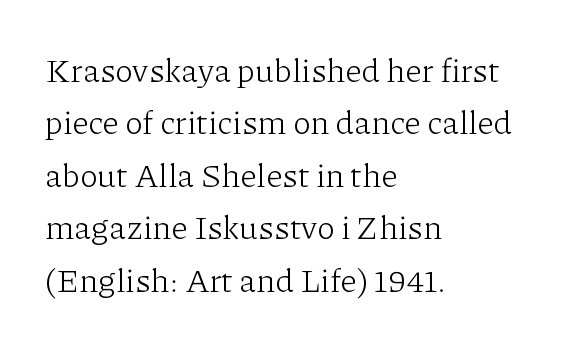
The image shows 33 px light serif type, upright; set left-aligned, normal line spacing (1.59x), normal letter spacing, not underlined; low stroke contrast and a medium x-height.
